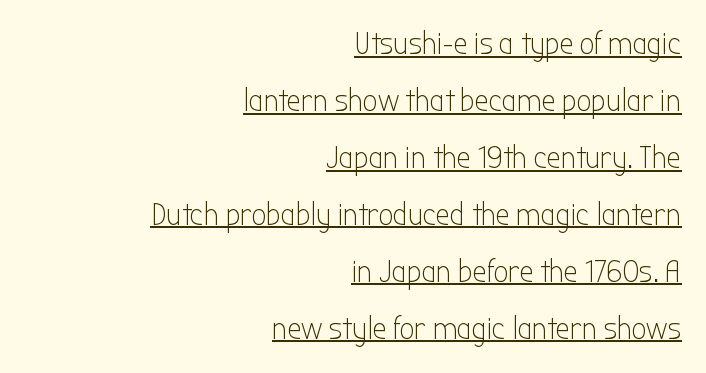
The image shows 32 px light, condensed sans-serif type, upright; set right-aligned, line spacing 1.78x, normal letter spacing, underlined; low stroke contrast and a medium x-height.
